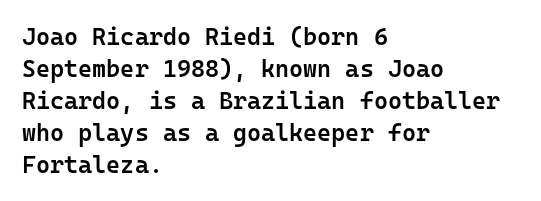
The foot of each line stays bare and open. Weight check: semibold — heavier than regular, not quite bold. Summary of vertical rhythm: regular, with standard interline spacing. Alignment: flush left.
